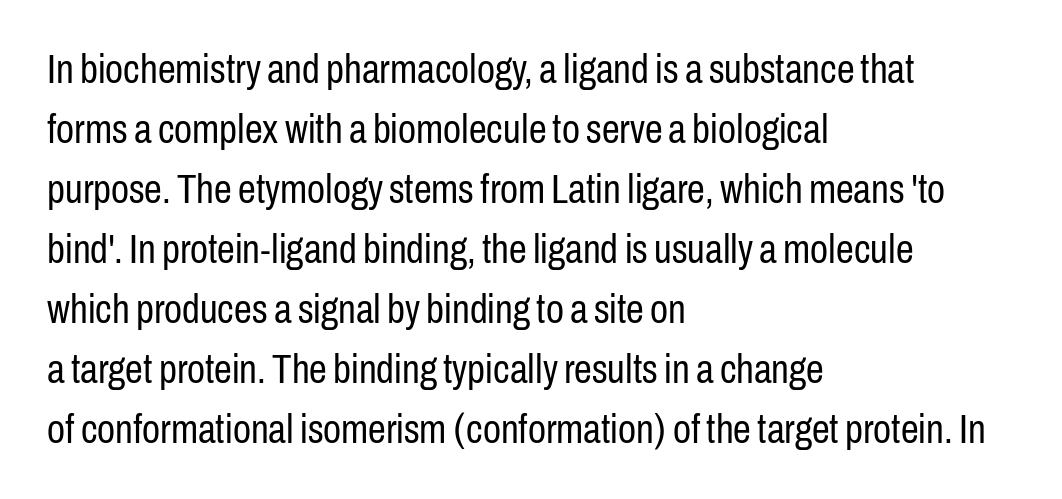
{"serif": "no", "italic": "no", "bold": "no", "weight": "regular", "width": "condensed", "stroke_contrast": "low", "x_height": "medium", "monospaced": "no", "underline": "no", "align": "left", "line_spacing": "normal", "line_spacing_ratio": 1.5, "letter_spacing": "normal", "letter_spacing_em": 0.0, "glyph_px": 40}
